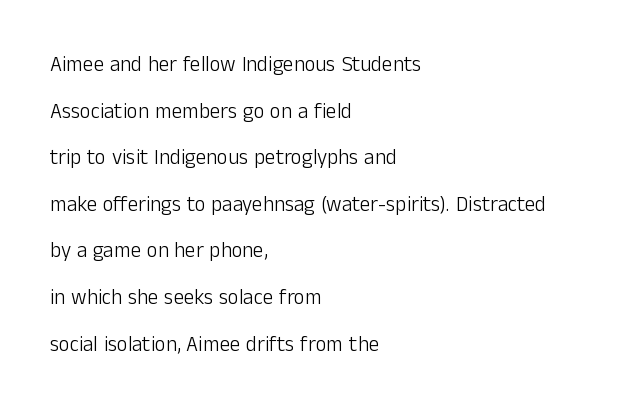
Q: Is the text bold? A: No.
Q: Is the text italic (slanted)? A: No, it is upright.
Q: Is the text underlined? A: No.
Q: How is the paragraph aligned? A: Left-aligned.
Q: Is the spacing between letters normal or unusually wide? A: Normal.
Q: Is the spacing between lines tight, normal or loose? A: Loose.
